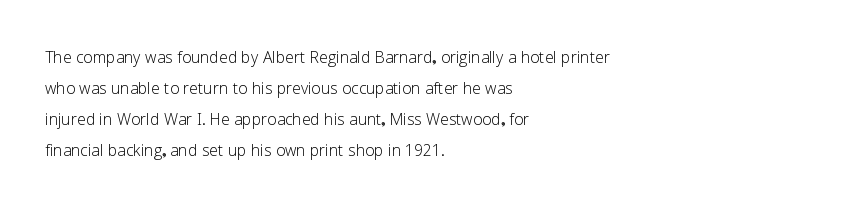
{"italic": "no", "bold": "no", "underline": "no", "align": "left", "line_spacing": "normal", "line_spacing_ratio": 1.48, "letter_spacing": "normal", "letter_spacing_em": 0.0, "glyph_px": 21}
